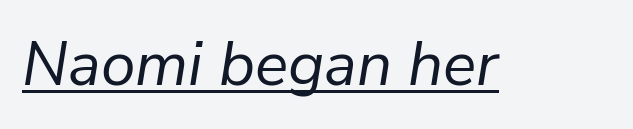
The image shows 62 px regular-weight type, italic (leaning right); set normal letter spacing, underlined; low stroke contrast and a medium x-height.
